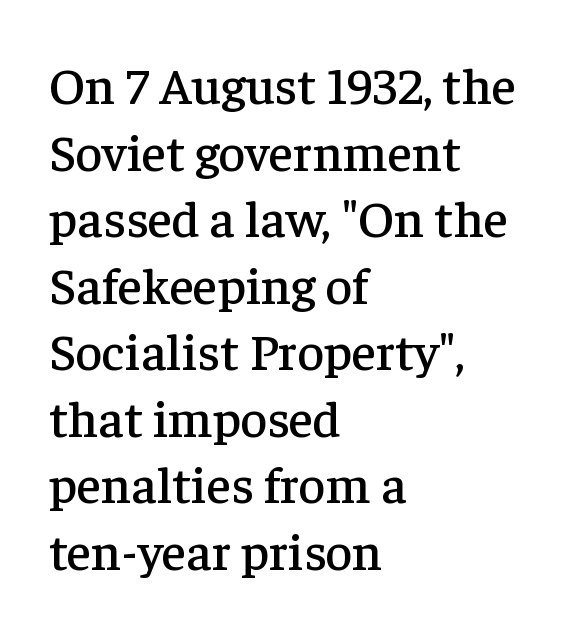
The image shows 52 px serif type, upright; set left-aligned, normal line spacing (1.28x), normal letter spacing, not underlined; low stroke contrast and a medium x-height.
